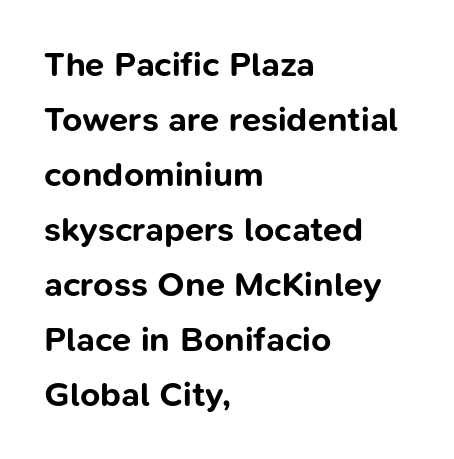
The face used here is a sans, in the tradition of grotesques and geometrics. Ordinary non-slanted type is in use. Character widths vary here, with narrow letters taking less room than wide ones. The strokes are fattened all the way to bold. Regarding leading, the lines here are spaced in the standard way.
